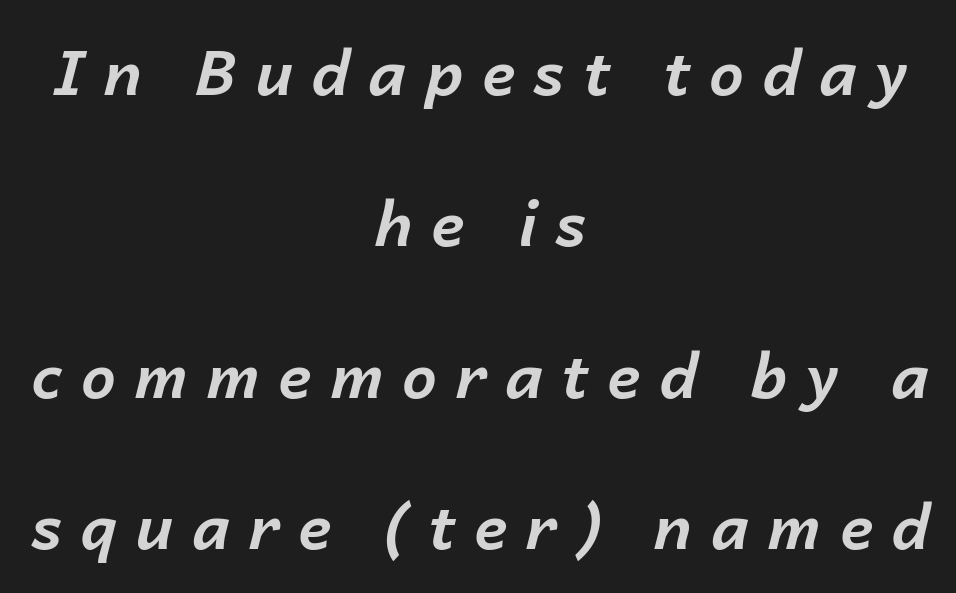
The image shows 62 px bold type, italic (leaning right); set centered, loose line spacing (2.44x), unusually wide letter spacing (+0.3 em), not underlined; low stroke contrast and a medium x-height.
